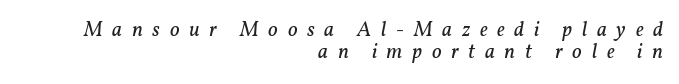
Summary of weight: not heavy and not bold. Posture: slanted. The zone under the glyphs is completely vacant. These lines stack with their right ends in a neat column. Rows of type sit shoulder to shoulder in the vertical direction. Caption: expanded tracking, letters set apart.
